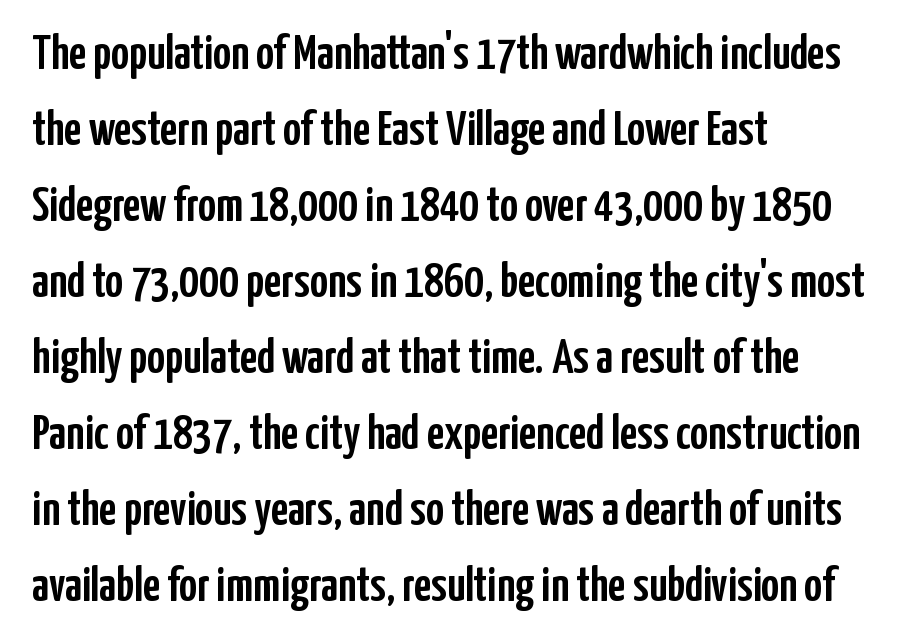
Note: no serifs on the glyphs. Words appear dense and cohesive because spacing is normal. Normally led — the rows are evenly, conventionally spaced. The lettering stays uniformly vertical, giving the passage a roman look.
